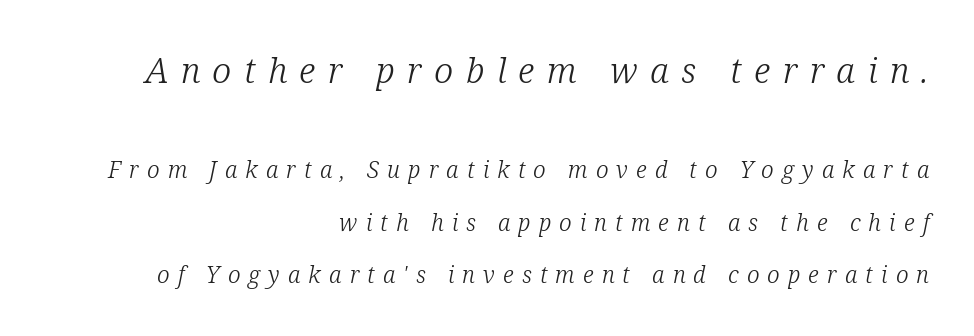
The image shows 35 px light serif type, italic (leaning right); set right-aligned, loose line spacing (2.29x), unusually wide letter spacing (+0.35 em), not underlined; the first (top) block is 1.52x larger; low stroke contrast and a medium x-height.
